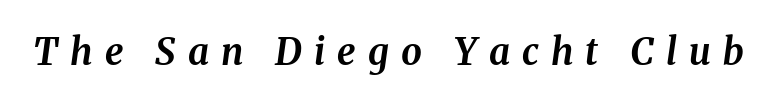
Q: Is the text bold? A: Yes.
Q: Is the text italic (slanted)? A: Yes, it leans right by about 8 degrees.
Q: Is the text underlined? A: No.
Q: Is the spacing between letters normal or unusually wide? A: Unusually wide.
Q: Width (condensed, normal, or wide)? A: Normal.
Q: Stroke contrast? A: Medium.
Q: x-height? A: Medium.
Q: Monospaced? A: No.
